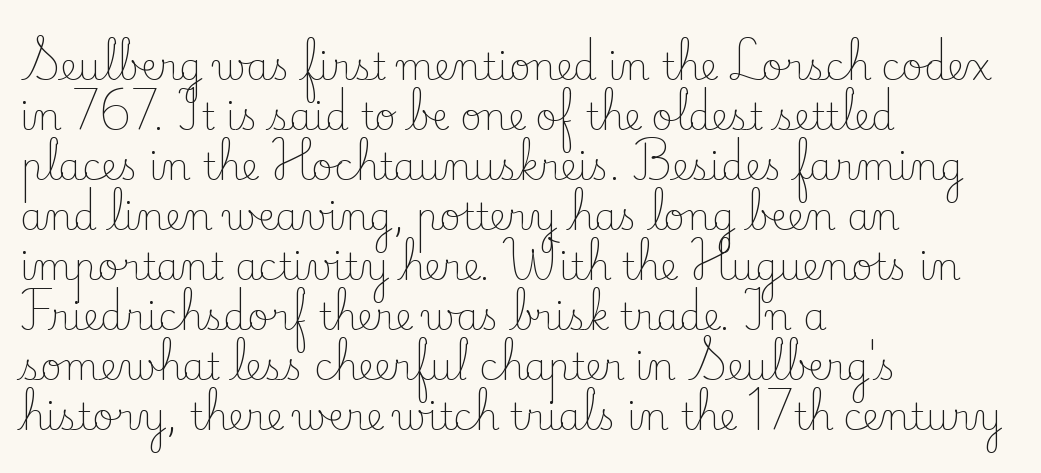
Q: Is the text bold? A: No.
Q: Is the text italic (slanted)? A: No, it is upright.
Q: Is the typeface a serif or a sans-serif typeface? A: Serif.
Q: Is the text underlined? A: No.
Q: How is the paragraph aligned? A: Left-aligned.
Q: Is the spacing between letters normal or unusually wide? A: Normal.
Q: Is the spacing between lines tight, normal or loose? A: Normal.
Q: Width (condensed, normal, or wide)? A: Normal.
Q: Stroke contrast? A: Low.
Q: x-height? A: Small.
Q: Monospaced? A: No.
